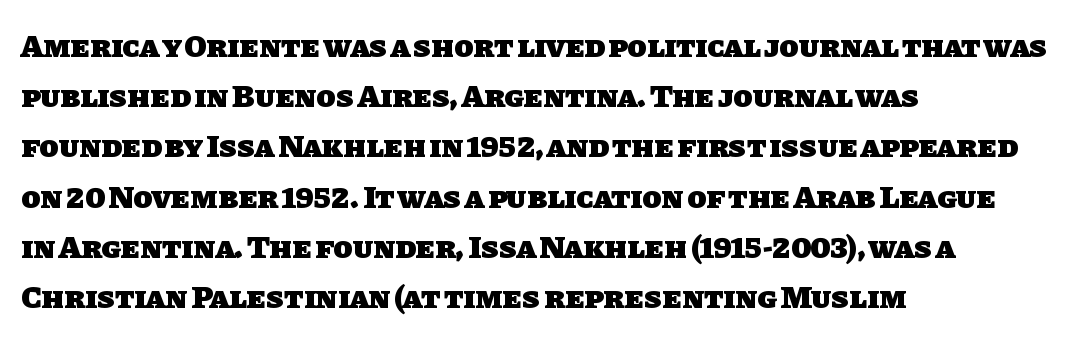
The image shows 32 px heavy sans-serif type; set left-aligned, normal line spacing (1.57x), normal letter spacing, not underlined; low stroke contrast and a large x-height.
